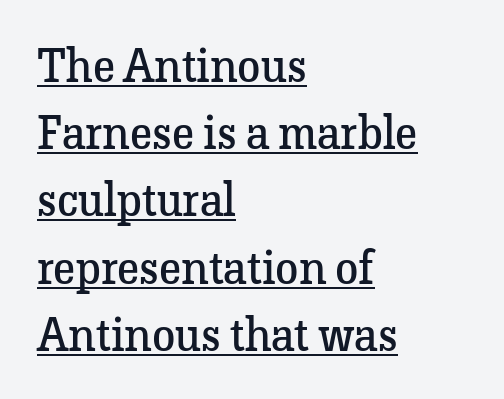
{"serif": "yes", "italic": "no", "bold": "no", "weight": "regular", "width": "normal", "stroke_contrast": "low", "x_height": "medium", "monospaced": "no", "underline": "yes", "align": "left", "line_spacing": "normal", "line_spacing_ratio": 1.43, "letter_spacing": "normal", "letter_spacing_em": 0.0, "glyph_px": 47}
